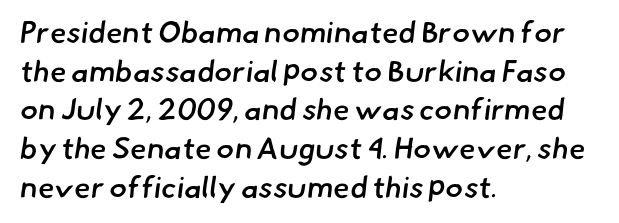
{"serif": "no", "bold": "semi", "weight": "semibold", "width": "normal", "stroke_contrast": "low", "x_height": "small", "monospaced": "no", "underline": "no", "align": "left", "line_spacing": "normal", "line_spacing_ratio": 1.29, "letter_spacing": "normal", "letter_spacing_em": 0.0, "glyph_px": 30}
